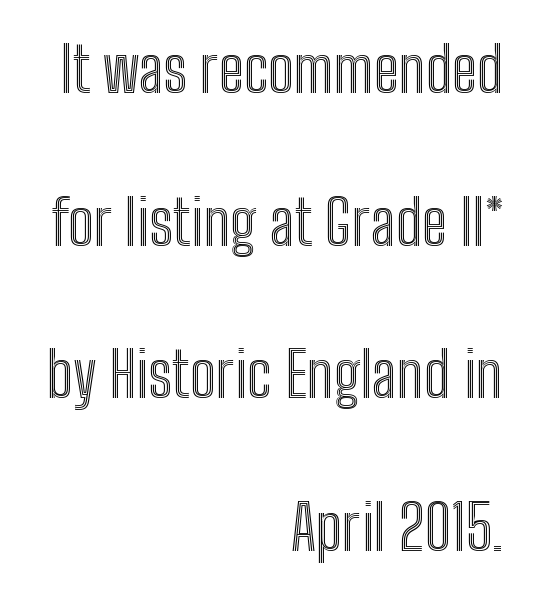
Q: Is the text italic (slanted)? A: No, it is upright.
Q: Is the text underlined? A: No.
Q: How is the paragraph aligned? A: Right-aligned.
Q: Is the spacing between letters normal or unusually wide? A: Normal.
Q: Is the spacing between lines tight, normal or loose? A: Loose.
Q: Width (condensed, normal, or wide)? A: Condensed.
Q: x-height? A: Medium.
Q: Monospaced? A: No.
